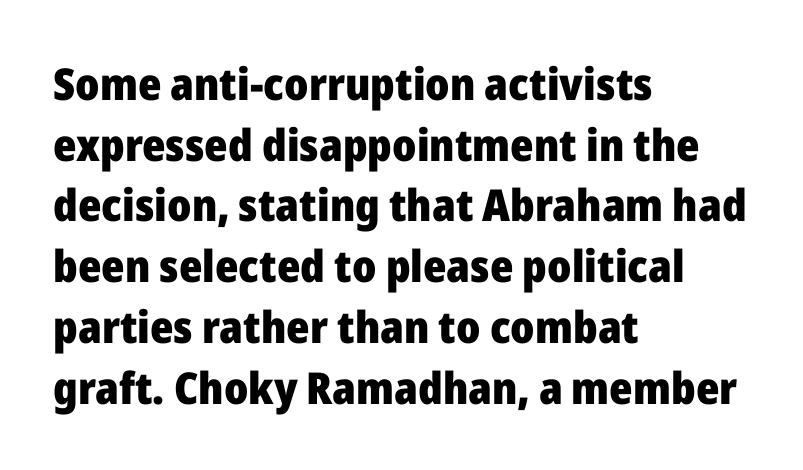
{"serif": "no", "italic": "no", "bold": "yes", "weight": "heavy", "width": "normal", "stroke_contrast": "low", "x_height": "medium", "monospaced": "no", "underline": "no", "align": "left", "line_spacing": "normal", "line_spacing_ratio": 1.38, "letter_spacing": "normal", "letter_spacing_em": 0.0, "glyph_px": 44}
